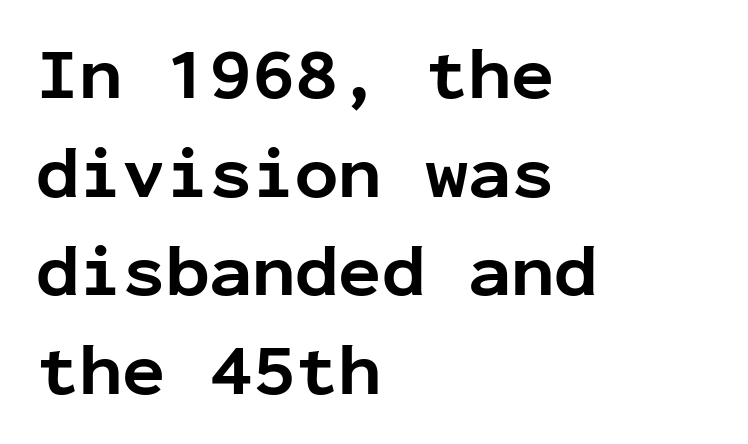
The image shows 72 px bold sans-serif type, upright, monospaced; set left-aligned, normal line spacing (1.37x), normal letter spacing, not underlined; low stroke contrast and a medium x-height.
